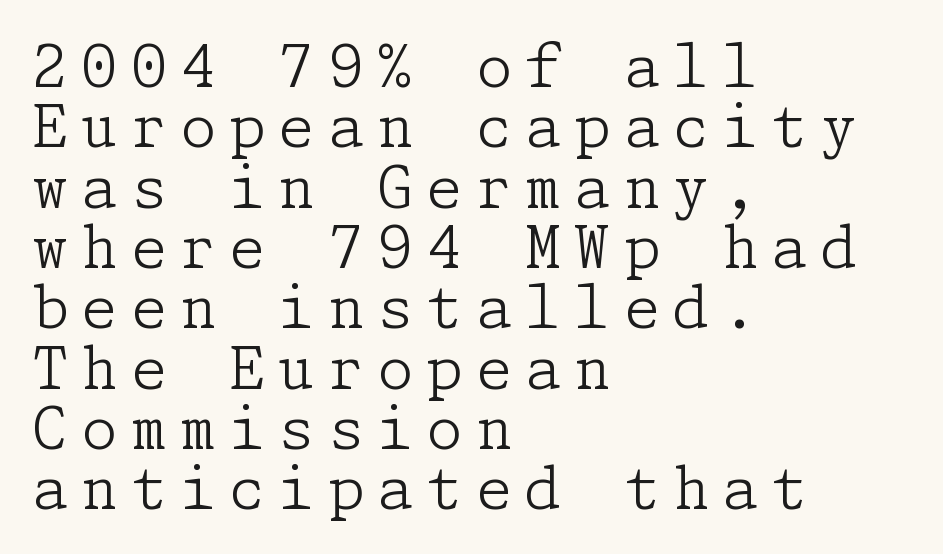
The image shows 58 px light serif type, upright; set left-aligned, tight line spacing (1.04x), unusually wide letter spacing (+0.23 em), not underlined; low stroke contrast and a medium x-height.
